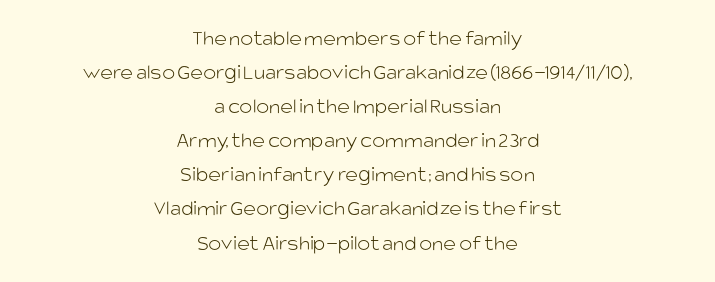
The leading is moderate, giving the passage an even texture. Descender tails drop into unmarked territory. Tracking value appears to be zero — textbook default spacing. A typesetter would mark this as roman, not italic. A centered setting, common on invitations and titles, is used for this passage.
